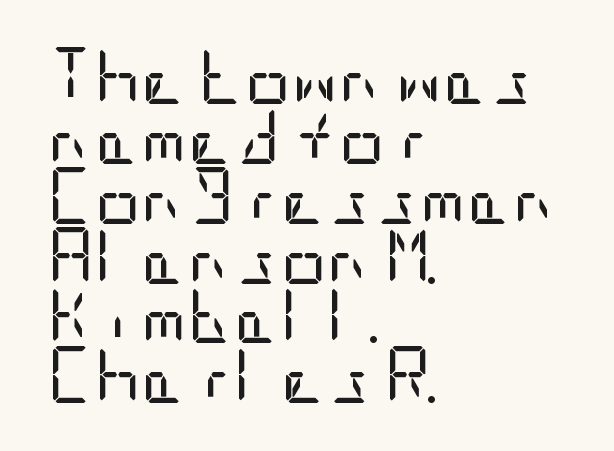
{"serif": "no", "italic": "no", "bold": "no", "weight": "regular", "width": "condensed", "stroke_contrast": "low", "x_height": "large", "underline": "no", "align": "left", "line_spacing": "tight", "line_spacing_ratio": 1.05, "letter_spacing": "normal", "letter_spacing_em": 0.0, "glyph_px": 57}
